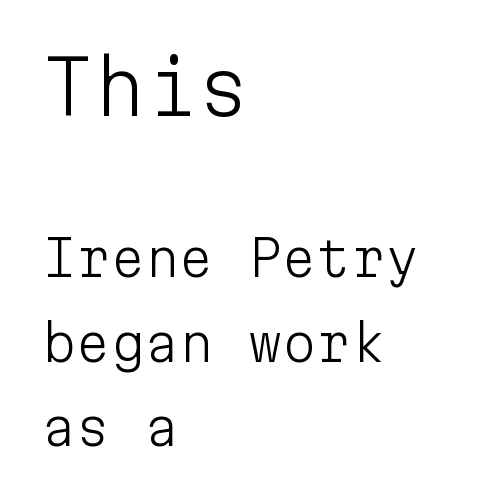
The image shows 74 px light sans-serif type, upright, monospaced; set left-aligned, line spacing 1.72x, normal letter spacing, not underlined; the first (top) block is 1.51x larger; low stroke contrast and a medium x-height.
